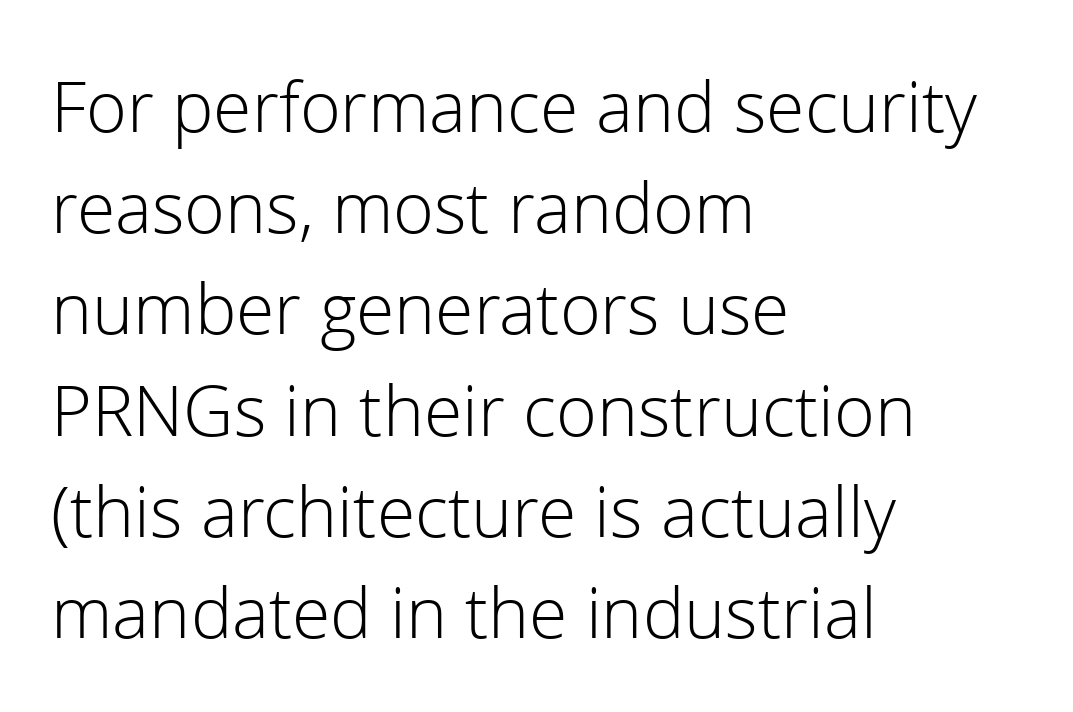
{"serif": "no", "italic": "no", "bold": "no", "weight": "light", "width": "normal", "stroke_contrast": "low", "x_height": "medium", "monospaced": "no", "underline": "no", "align": "left", "line_spacing": "normal", "line_spacing_ratio": 1.35, "letter_spacing": "normal", "letter_spacing_em": 0.0, "glyph_px": 75}
